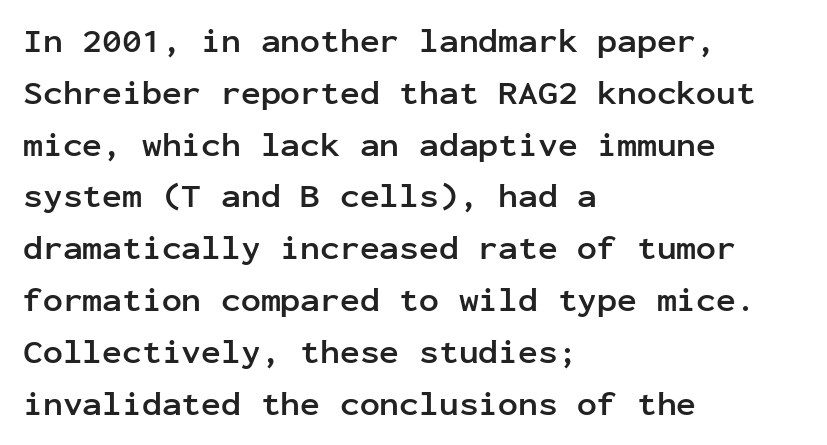
Q: Is the text bold? A: Yes.
Q: Is the text italic (slanted)? A: No, it is upright.
Q: Is the typeface a serif or a sans-serif typeface? A: Sans-serif.
Q: Is the text underlined? A: No.
Q: How is the paragraph aligned? A: Left-aligned.
Q: Is the spacing between letters normal or unusually wide? A: Normal.
Q: Is the spacing between lines tight, normal or loose? A: Normal.
Q: Width (condensed, normal, or wide)? A: Normal.
Q: Stroke contrast? A: Low.
Q: x-height? A: Medium.
Q: Monospaced? A: Yes.
